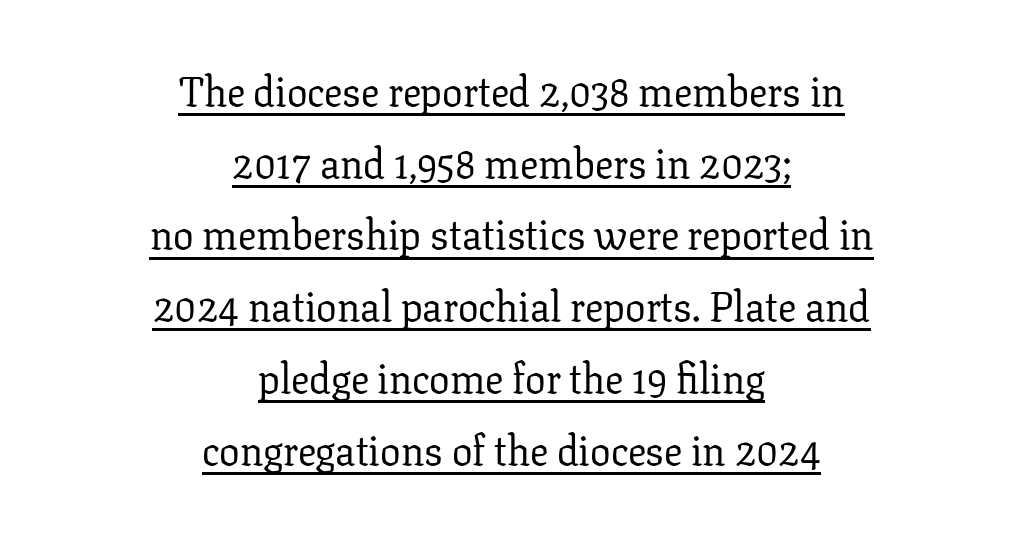
Q: Is the text bold? A: No.
Q: Is the text italic (slanted)? A: No, it is upright.
Q: Is the typeface a serif or a sans-serif typeface? A: Serif.
Q: Is the text underlined? A: Yes.
Q: How is the paragraph aligned? A: Centered.
Q: Is the spacing between letters normal or unusually wide? A: Normal.
Q: Width (condensed, normal, or wide)? A: Normal.
Q: Stroke contrast? A: Low.
Q: x-height? A: Medium.
Q: Monospaced? A: No.
